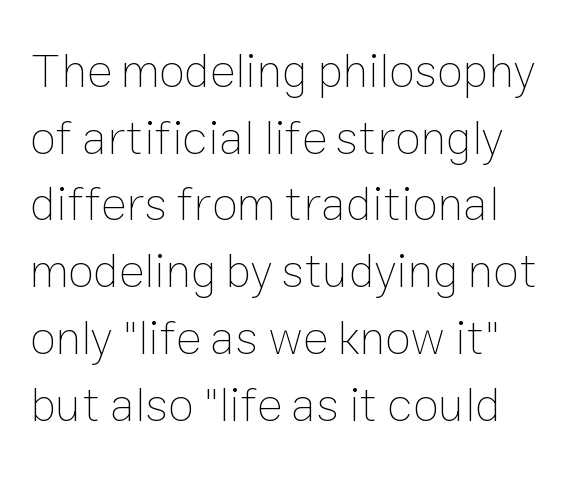
{"italic": "no", "bold": "no", "weight": "thin", "width": "normal", "stroke_contrast": "low", "x_height": "medium", "monospaced": "no", "underline": "no", "line_spacing": "normal", "line_spacing_ratio": 1.39, "letter_spacing": "normal", "letter_spacing_em": 0.0, "glyph_px": 48}
